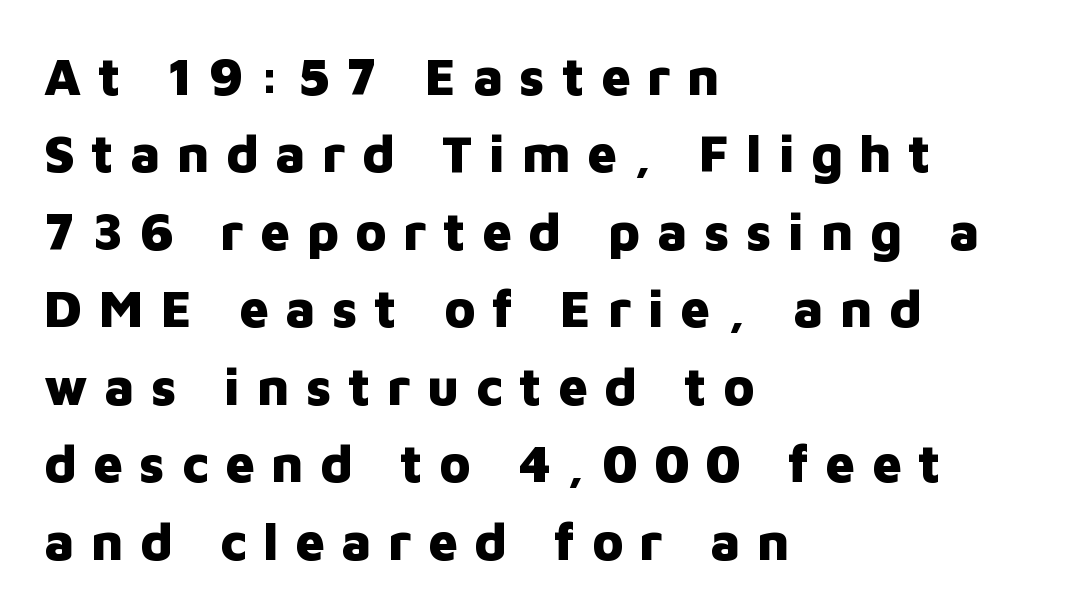
Q: Is the text bold? A: Yes.
Q: Is the text italic (slanted)? A: No, it is upright.
Q: Is the typeface a serif or a sans-serif typeface? A: Sans-serif.
Q: Is the text underlined? A: No.
Q: How is the paragraph aligned? A: Left-aligned.
Q: Is the spacing between letters normal or unusually wide? A: Unusually wide.
Q: Is the spacing between lines tight, normal or loose? A: Normal.
Q: Width (condensed, normal, or wide)? A: Normal.
Q: Stroke contrast? A: Low.
Q: x-height? A: Medium.
Q: Monospaced? A: No.
